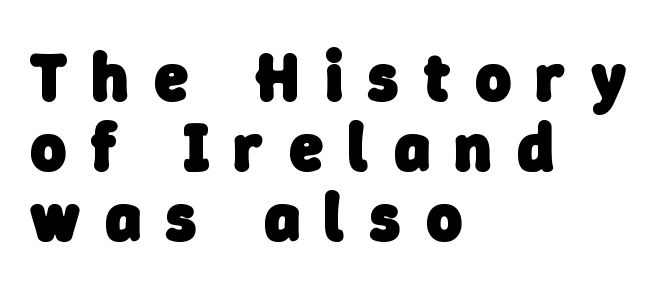
The passage shown is typed in a proportional face where columns would drift. The space directly below the letters is spotless. The passage shown is typeset with a sans-serif family. A student would call this left alignment; a typographer would say flush left, rag right. Students, note that the glyphs here are deliberately spaced far apart. Closely set lines give the paragraph a compact silhouette.
